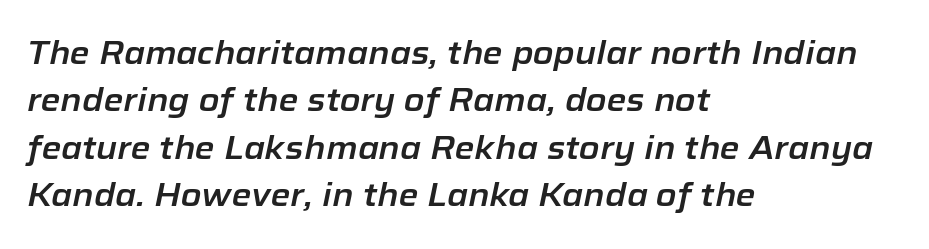
Q: Is the text italic (slanted)? A: Yes, it leans right by about 12 degrees.
Q: Is the text underlined? A: No.
Q: How is the paragraph aligned? A: Left-aligned.
Q: Is the spacing between letters normal or unusually wide? A: Normal.
Q: Is the spacing between lines tight, normal or loose? A: Normal.
Q: Width (condensed, normal, or wide)? A: Normal.
Q: Stroke contrast? A: Low.
Q: x-height? A: Medium.
Q: Monospaced? A: No.
